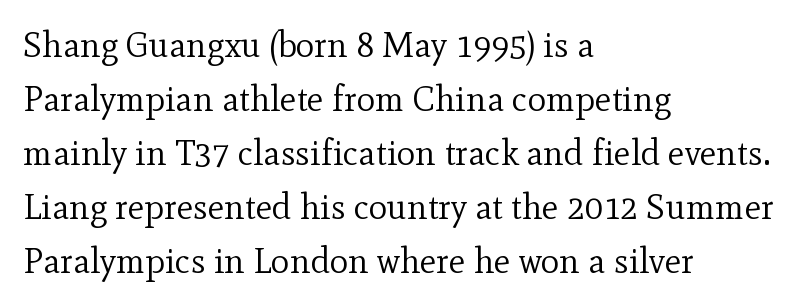
{"serif": "yes", "italic": "no", "bold": "no", "weight": "regular", "width": "normal", "x_height": "small", "monospaced": "no", "underline": "no", "align": "left", "line_spacing": "normal", "line_spacing_ratio": 1.54, "letter_spacing": "normal", "letter_spacing_em": 0.0, "glyph_px": 35}
